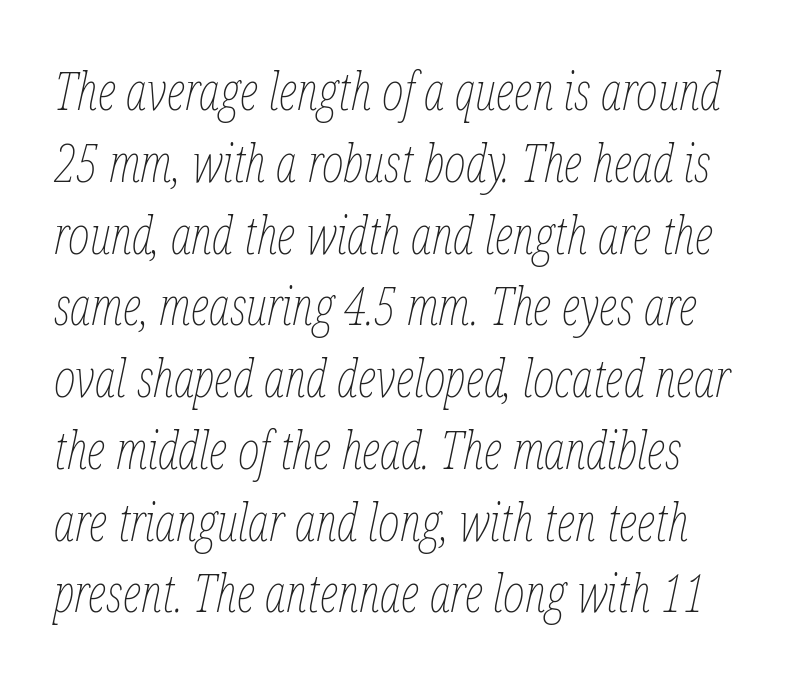
Q: Is the text bold? A: No.
Q: Is the text italic (slanted)? A: Yes, it leans right by about 12 degrees.
Q: Is the text underlined? A: No.
Q: Is the spacing between letters normal or unusually wide? A: Normal.
Q: Is the spacing between lines tight, normal or loose? A: Normal.
Q: Width (condensed, normal, or wide)? A: Condensed.
Q: Stroke contrast? A: Low.
Q: x-height? A: Medium.
Q: Monospaced? A: No.
